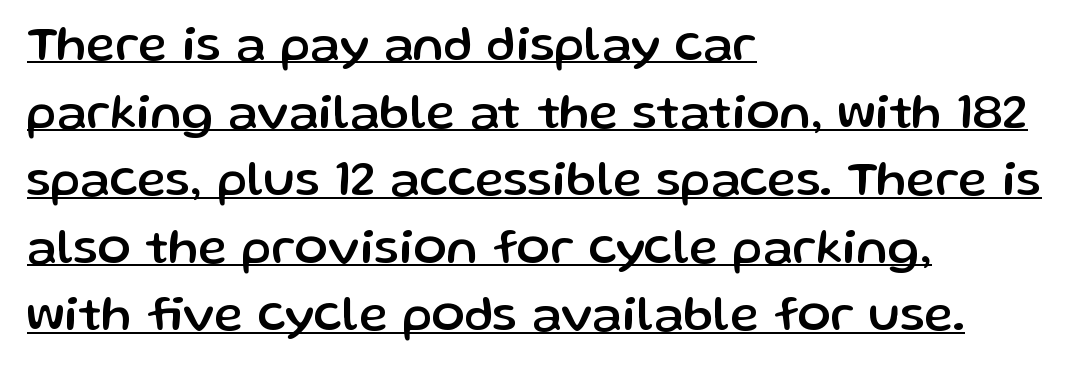
Q: Is the text italic (slanted)? A: No, it is upright.
Q: Is the typeface a serif or a sans-serif typeface? A: Sans-serif.
Q: Is the text underlined? A: Yes.
Q: How is the paragraph aligned? A: Left-aligned.
Q: Is the spacing between letters normal or unusually wide? A: Normal.
Q: Is the spacing between lines tight, normal or loose? A: Normal.
Q: Width (condensed, normal, or wide)? A: Normal.
Q: Stroke contrast? A: Low.
Q: x-height? A: Medium.
Q: Monospaced? A: No.
